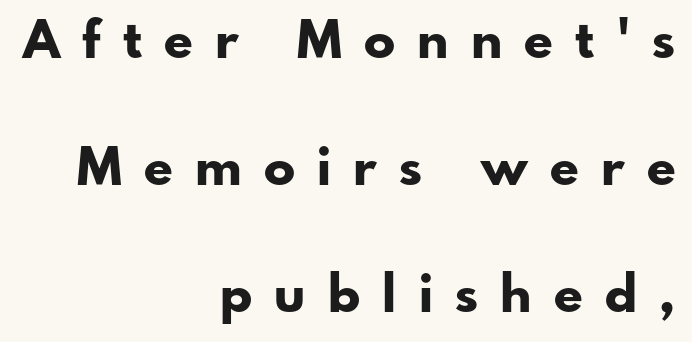
Q: Is the text bold? A: Yes.
Q: Is the text italic (slanted)? A: No, it is upright.
Q: Is the typeface a serif or a sans-serif typeface? A: Sans-serif.
Q: Is the text underlined? A: No.
Q: How is the paragraph aligned? A: Right-aligned.
Q: Is the spacing between letters normal or unusually wide? A: Unusually wide.
Q: Is the spacing between lines tight, normal or loose? A: Loose.
Q: Width (condensed, normal, or wide)? A: Normal.
Q: Stroke contrast? A: Low.
Q: x-height? A: Small.
Q: Monospaced? A: No.
